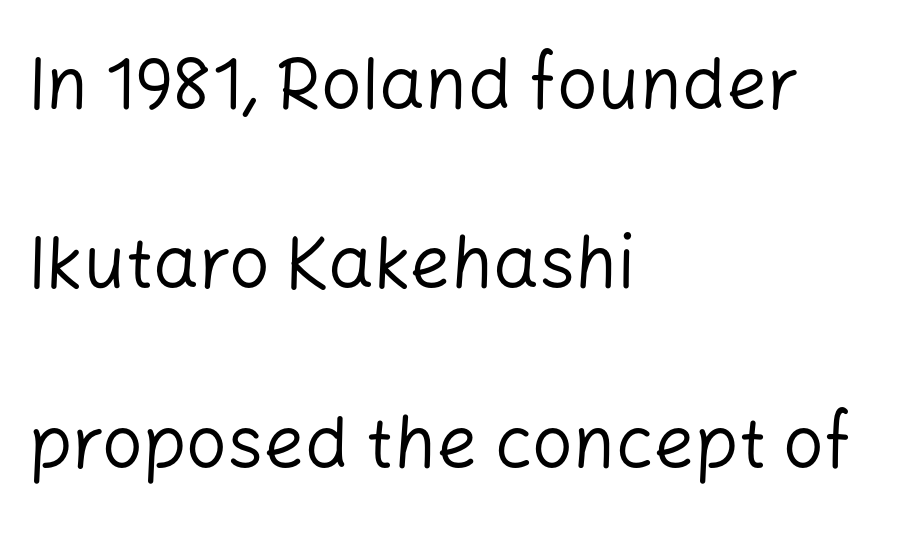
The image shows 72 px regular-weight sans-serif type, upright; set left-aligned, loose line spacing (2.49x), normal letter spacing, not underlined; low stroke contrast and a medium x-height.
